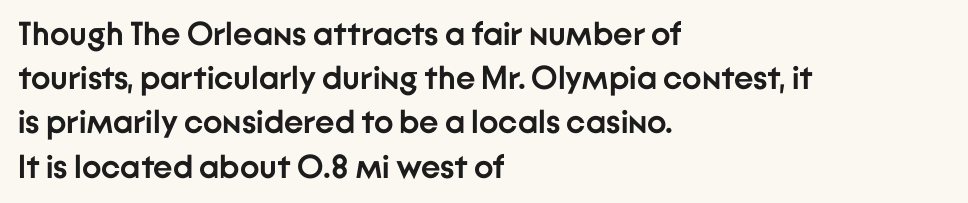
Q: Is the text bold? A: Yes.
Q: Is the text italic (slanted)? A: No, it is upright.
Q: Is the typeface a serif or a sans-serif typeface? A: Sans-serif.
Q: Is the text underlined? A: No.
Q: How is the paragraph aligned? A: Left-aligned.
Q: Is the spacing between letters normal or unusually wide? A: Normal.
Q: Is the spacing between lines tight, normal or loose? A: Normal.
Q: Width (condensed, normal, or wide)? A: Normal.
Q: Stroke contrast? A: Low.
Q: x-height? A: Medium.
Q: Monospaced? A: No.
